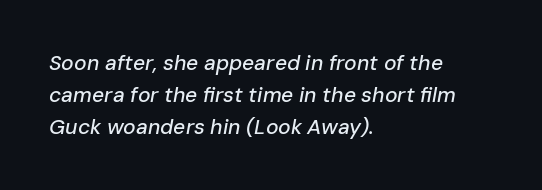
The image shows 21 px text type, italic (leaning right); set left-aligned, normal line spacing (1.52x), normal letter spacing, not underlined.
